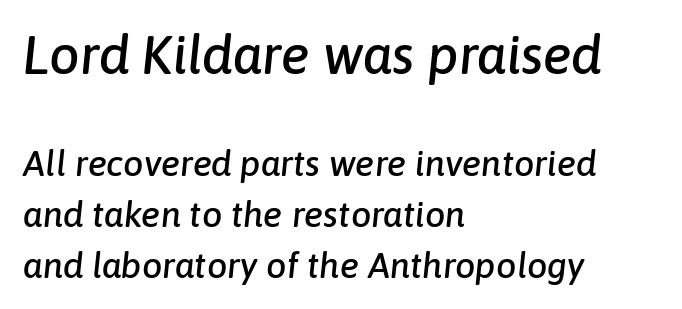
The image shows 54 px text type, italic (leaning right); set left-aligned, normal line spacing (1.41x), normal letter spacing, not underlined; the first (top) block is 1.5x larger; low stroke contrast and a medium x-height.
